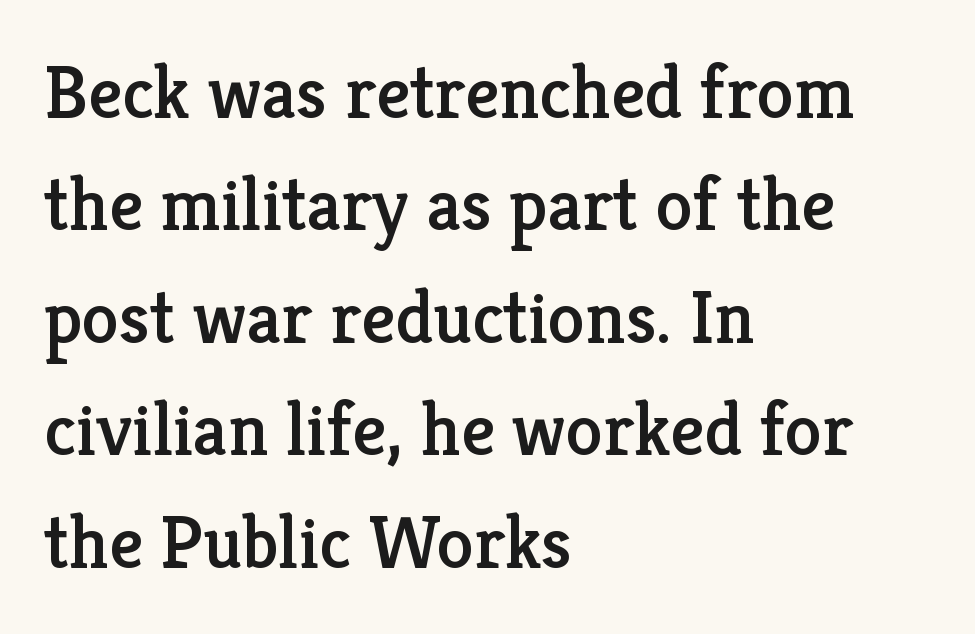
{"serif": "yes", "italic": "no", "width": "normal", "stroke_contrast": "low", "x_height": "medium", "monospaced": "no", "underline": "no", "align": "left", "line_spacing": "normal", "line_spacing_ratio": 1.5, "letter_spacing": "normal", "letter_spacing_em": 0.0, "glyph_px": 75}
